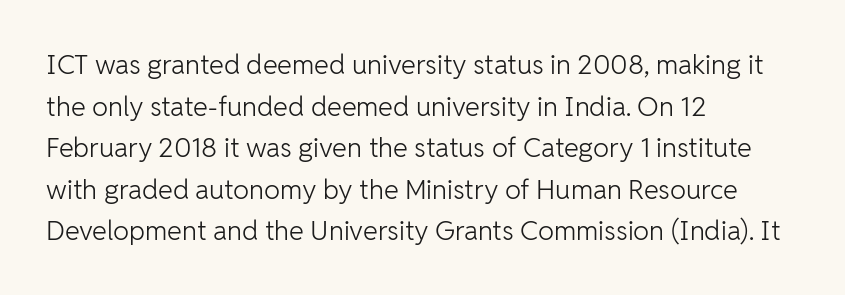
{"italic": "no", "bold": "no", "underline": "no", "align": "left", "line_spacing": "normal", "line_spacing_ratio": 1.54, "letter_spacing": "normal", "letter_spacing_em": 0.0, "glyph_px": 27}
